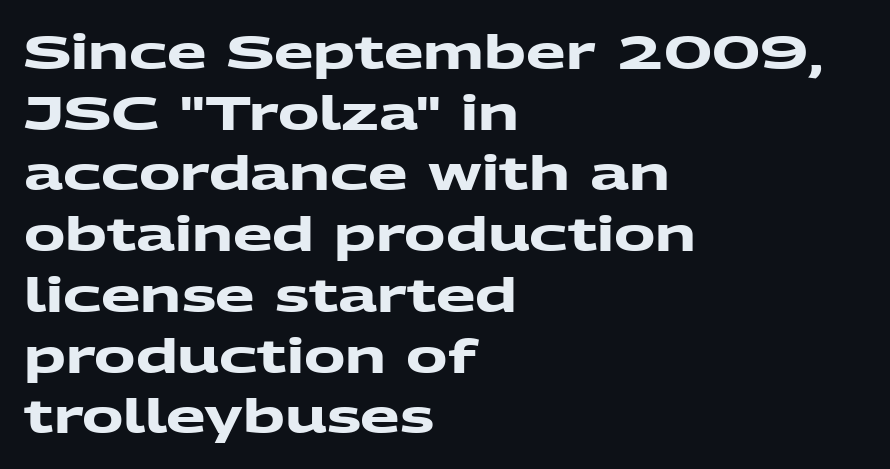
Q: Is the text bold? A: Yes.
Q: Is the typeface a serif or a sans-serif typeface? A: Sans-serif.
Q: Is the text underlined? A: No.
Q: How is the paragraph aligned? A: Left-aligned.
Q: Is the spacing between letters normal or unusually wide? A: Normal.
Q: Is the spacing between lines tight, normal or loose? A: Normal.
Q: Width (condensed, normal, or wide)? A: Wide.
Q: Stroke contrast? A: Medium.
Q: x-height? A: Medium.
Q: Monospaced? A: No.
